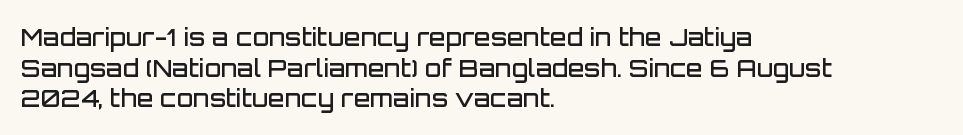
Each word holds together tightly as a unit, with standard inter-letter gaps. Check the space under the baseline: it is left empty. The paragraph has a hard left edge and a soft right edge. Posture: straight, roman, zero tilt. The vertical gap from one line to the next is medium. Notice the strokes are somewhat thickened but not fully heavy: this is a semibold.
